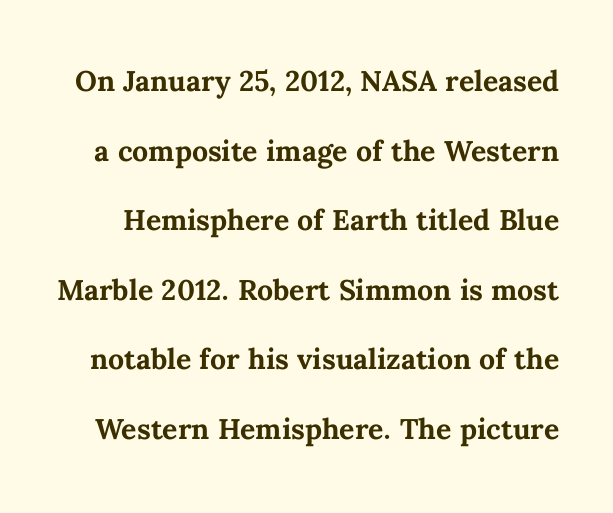
Q: Is the text bold? A: Yes.
Q: Is the text italic (slanted)? A: No, it is upright.
Q: Is the text underlined? A: No.
Q: Is the spacing between letters normal or unusually wide? A: Normal.
Q: Width (condensed, normal, or wide)? A: Normal.
Q: Stroke contrast? A: Medium.
Q: x-height? A: Medium.
Q: Monospaced? A: No.
